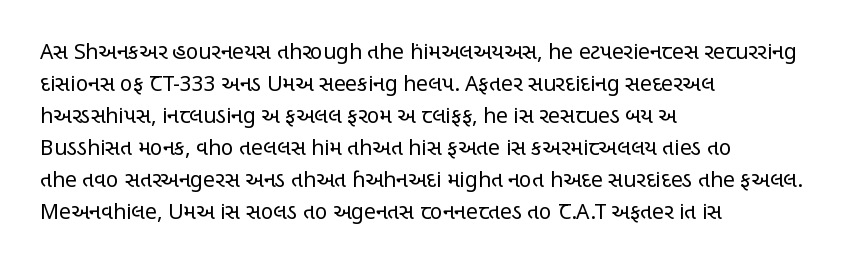
Q: Is the text bold? A: No.
Q: Is the text italic (slanted)? A: No, it is upright.
Q: Is the text underlined? A: No.
Q: How is the paragraph aligned? A: Left-aligned.
Q: Is the spacing between letters normal or unusually wide? A: Normal.
Q: Is the spacing between lines tight, normal or loose? A: Normal.
